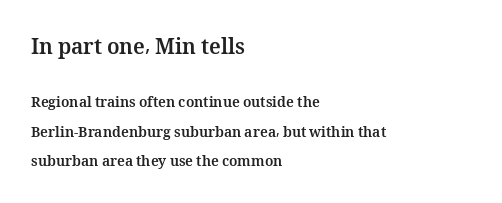
Q: Is the text bold? A: Yes.
Q: Is the text italic (slanted)? A: No, it is upright.
Q: Is the text underlined? A: No.
Q: How is the paragraph aligned? A: Left-aligned.
Q: Is the spacing between letters normal or unusually wide? A: Normal.
Q: Is the spacing between lines tight, normal or loose? A: Loose.
Q: Which block of text is set in a larger size, the first (top) or the second (bottom)? A: The first (top) one.
